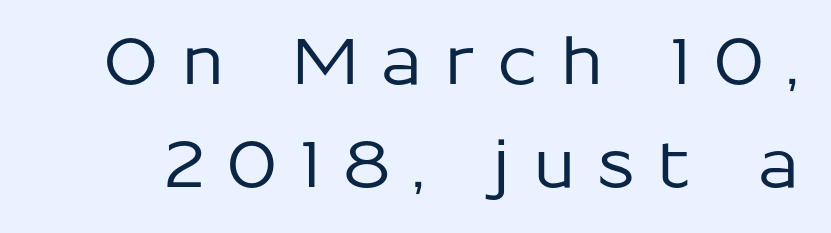
The image shows 64 px sans-serif type, upright; set normal line spacing (1.61x), unusually wide letter spacing (+0.34 em), not underlined; low stroke contrast and a medium x-height.
